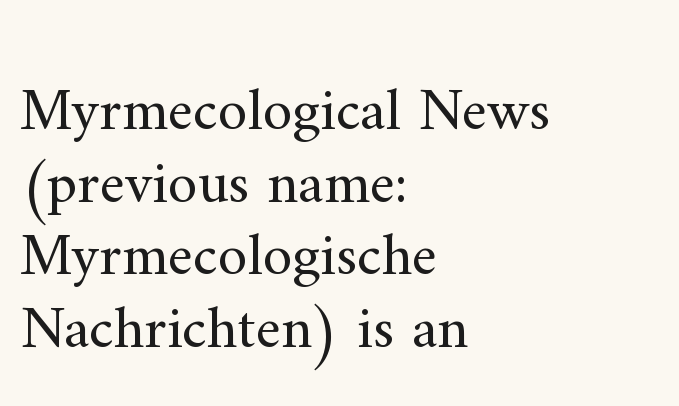
The face looks like a standard text weight, possibly lighter. Nobody touched the tracking dial on this one. The baseline area is clear. Characters remain perfectly vertical along every line.
